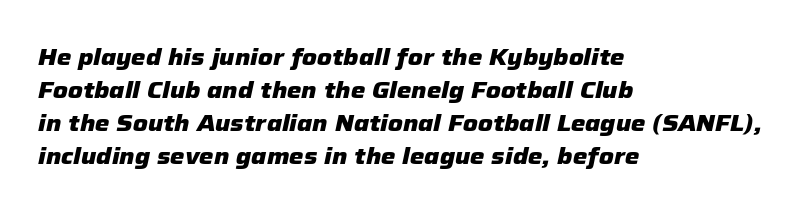
In terms of posture, this sample is oblique. What stands out about the letter spacing? Nothing — it is the standard amount. A classic flush-left, rag-right setting is used for this passage. What weight is shown? A full bold with thick strokes.
